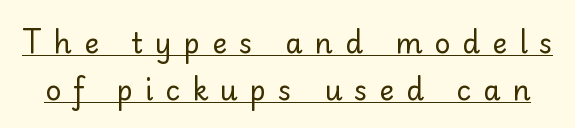
{"serif": "no", "italic": "no", "bold": "no", "weight": "regular", "width": "normal", "stroke_contrast": "low", "x_height": "small", "monospaced": "no", "underline": "yes", "line_spacing": "normal", "line_spacing_ratio": 1.67, "letter_spacing": "wide", "letter_spacing_em": 0.43, "glyph_px": 28}
